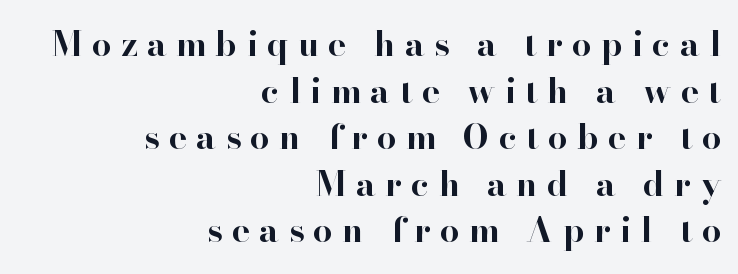
Q: Is the text bold? A: Yes.
Q: Is the text italic (slanted)? A: No, it is upright.
Q: Is the typeface a serif or a sans-serif typeface? A: Serif.
Q: Is the text underlined? A: No.
Q: How is the paragraph aligned? A: Right-aligned.
Q: Is the spacing between letters normal or unusually wide? A: Unusually wide.
Q: Is the spacing between lines tight, normal or loose? A: Normal.
Q: Width (condensed, normal, or wide)? A: Normal.
Q: Stroke contrast? A: High.
Q: x-height? A: Small.
Q: Monospaced? A: No.
